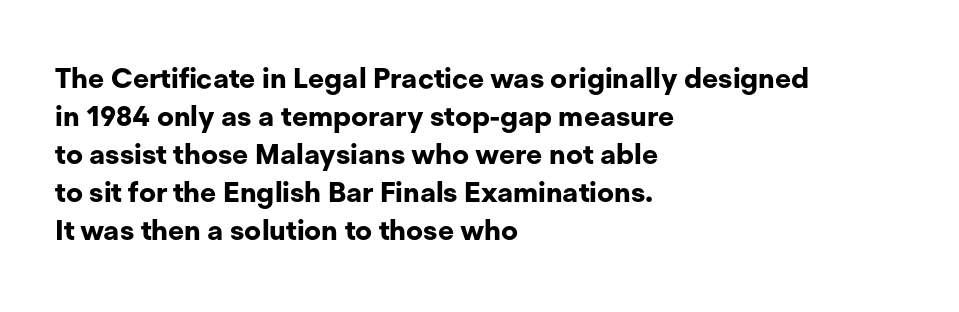
The space beneath each line is pristine and unruled. The characters look thick and weighty, a clear bold. Note the varied advance widths — an 'i' is clearly narrower than an 'm'. Unlike a traditional serif, this face leaves its strokes unadorned.
